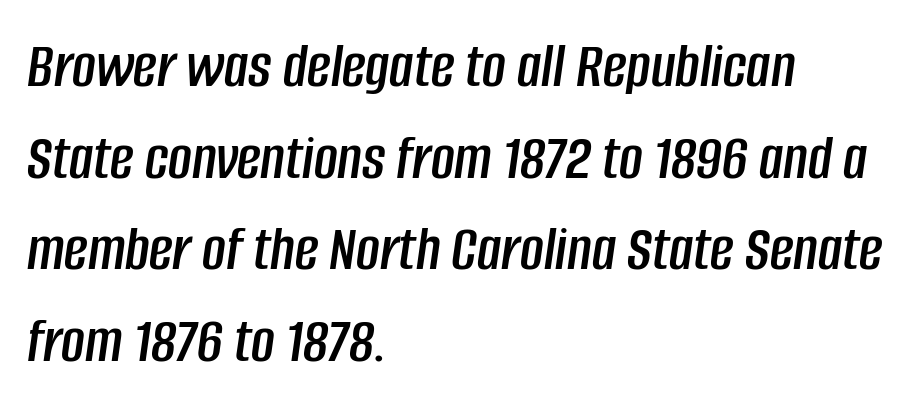
Q: Is the text italic (slanted)? A: Yes, it leans right by about 8 degrees.
Q: Is the text underlined? A: No.
Q: How is the paragraph aligned? A: Left-aligned.
Q: Is the spacing between letters normal or unusually wide? A: Normal.
Q: Is the spacing between lines tight, normal or loose? A: Normal.
Q: Width (condensed, normal, or wide)? A: Condensed.
Q: Stroke contrast? A: Low.
Q: x-height? A: Large.
Q: Monospaced? A: No.
